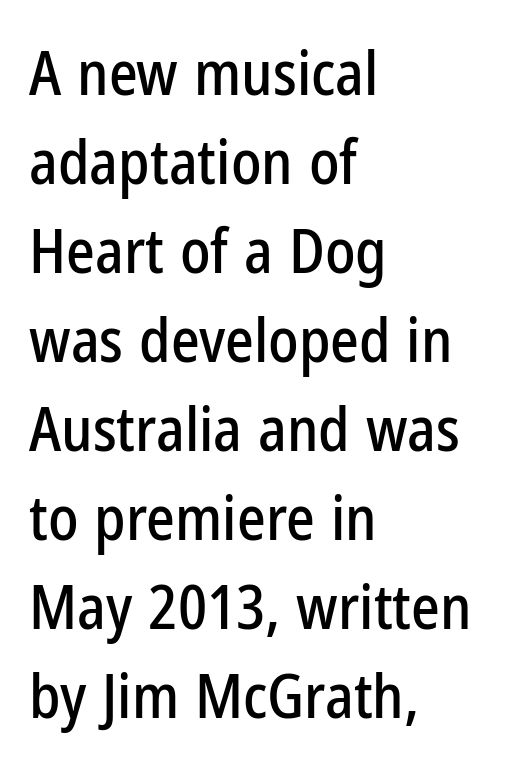
The image shows 61 px condensed sans-serif type, upright; set left-aligned, normal line spacing (1.46x), normal letter spacing, not underlined; low stroke contrast and a medium x-height.
